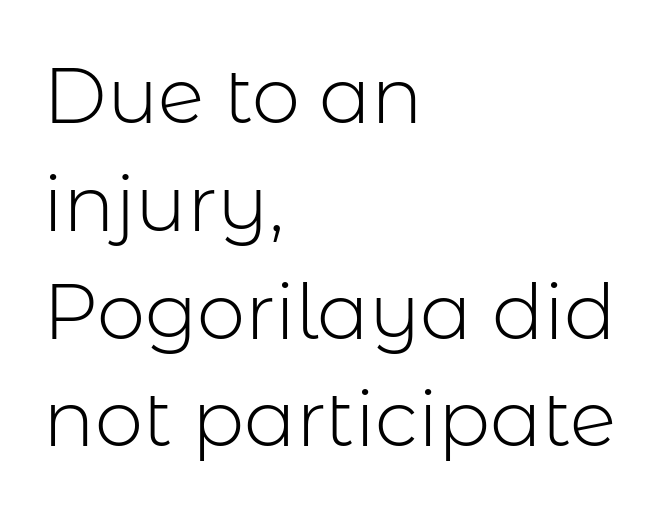
{"serif": "no", "italic": "no", "bold": "no", "weight": "light", "width": "normal", "stroke_contrast": "low", "x_height": "medium", "monospaced": "no", "underline": "no", "align": "left", "line_spacing": "normal", "line_spacing_ratio": 1.4, "letter_spacing": "normal", "letter_spacing_em": 0.0, "glyph_px": 77}
